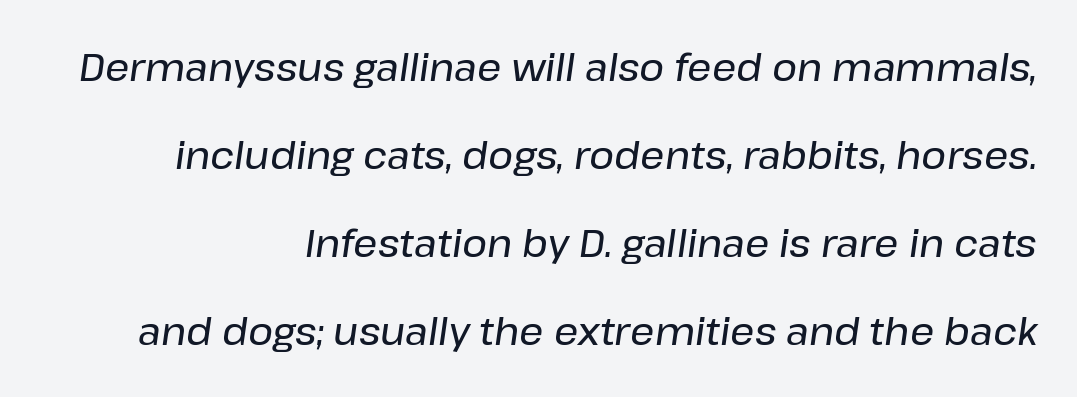
The image shows 38 px text type, italic (leaning right); set right-aligned, loose line spacing (2.32x), normal letter spacing, not underlined; low stroke contrast and a medium x-height.
